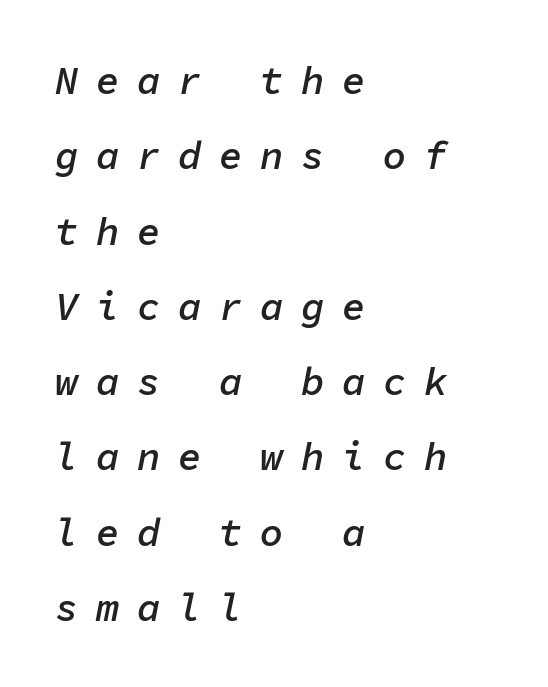
The image shows 39 px semibold type, italic (leaning right), monospaced; set left-aligned, loose line spacing (1.93x), unusually wide letter spacing (+0.45 em), not underlined; low stroke contrast and a medium x-height.
